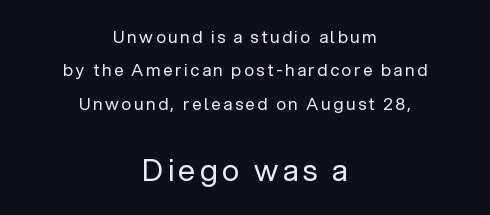
The image shows 30 px regular-weight sans-serif type, upright; set centered, loose line spacing (1.96x), not underlined; the second (bottom) block is 1.76x larger; low stroke contrast and a medium x-height.
